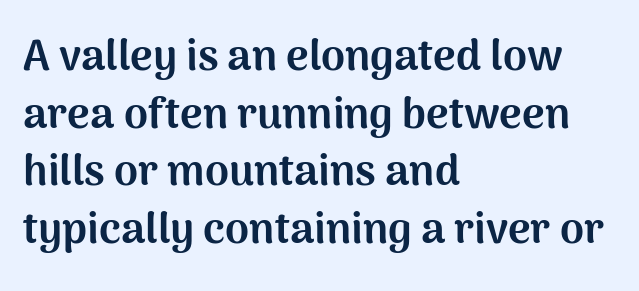
Does the weight exceed regular? Yes, all the way to bold. The rendering keeps characters at their native spacing. The letters advance in unequal steps, a hallmark of proportional type. The words here are not underlined. Each new line begins a customary step beneath the previous one.
